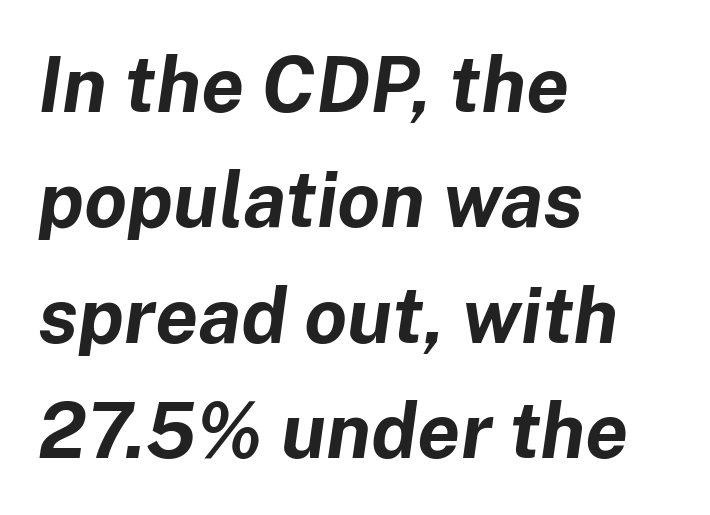
Q: Is the text bold? A: Yes.
Q: Is the text italic (slanted)? A: Yes, it leans right by about 8 degrees.
Q: Is the text underlined? A: No.
Q: How is the paragraph aligned? A: Left-aligned.
Q: Is the spacing between letters normal or unusually wide? A: Normal.
Q: Is the spacing between lines tight, normal or loose? A: Normal.
Q: Width (condensed, normal, or wide)? A: Normal.
Q: Stroke contrast? A: Low.
Q: x-height? A: Medium.
Q: Monospaced? A: No.
